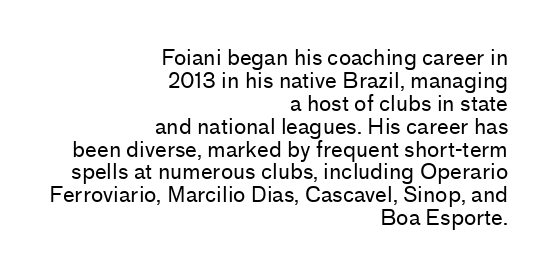
{"italic": "no", "bold": "no", "underline": "no", "align": "right", "line_spacing": "tight", "line_spacing_ratio": 1.09, "letter_spacing": "normal", "letter_spacing_em": 0.0, "glyph_px": 21}
